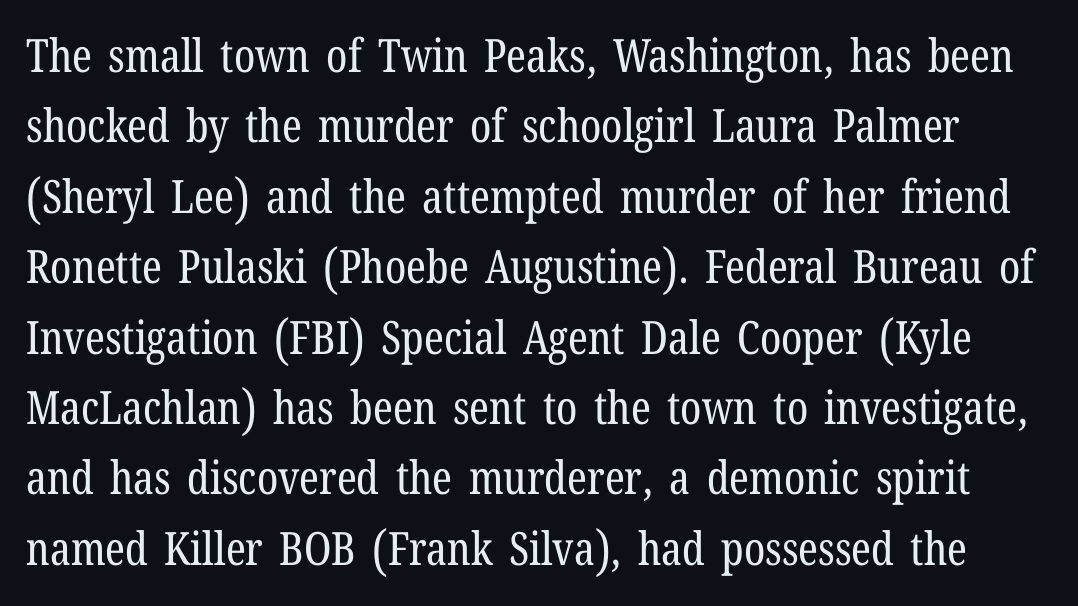
Q: Is the text bold? A: No.
Q: Is the text italic (slanted)? A: No, it is upright.
Q: Is the typeface a serif or a sans-serif typeface? A: Serif.
Q: Is the text underlined? A: No.
Q: Is the spacing between letters normal or unusually wide? A: Normal.
Q: Is the spacing between lines tight, normal or loose? A: Normal.
Q: Width (condensed, normal, or wide)? A: Condensed.
Q: Stroke contrast? A: Low.
Q: x-height? A: Medium.
Q: Monospaced? A: No.
